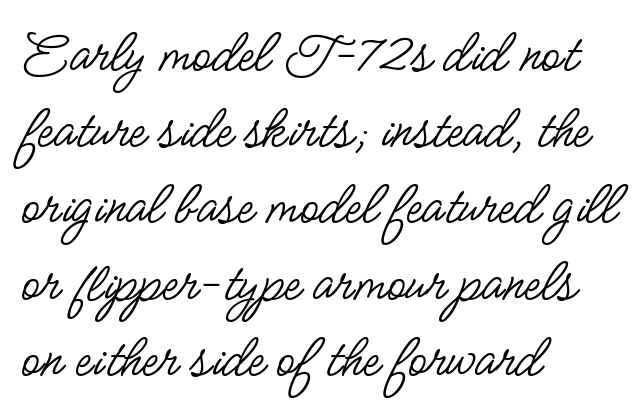
Q: Is the text bold? A: No.
Q: Is the text italic (slanted)? A: Yes.
Q: Is the typeface a serif or a sans-serif typeface? A: Sans-serif.
Q: Is the text underlined? A: No.
Q: How is the paragraph aligned? A: Left-aligned.
Q: Is the spacing between letters normal or unusually wide? A: Normal.
Q: Is the spacing between lines tight, normal or loose? A: Normal.
Q: Width (condensed, normal, or wide)? A: Condensed.
Q: Stroke contrast? A: Low.
Q: x-height? A: Small.
Q: Monospaced? A: No.
